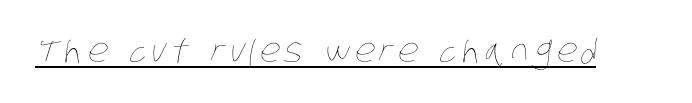
{"bold": "no", "weight": "thin", "width": "condensed", "stroke_contrast": "low", "x_height": "large", "monospaced": "no", "underline": "yes", "glyph_px": 32}
